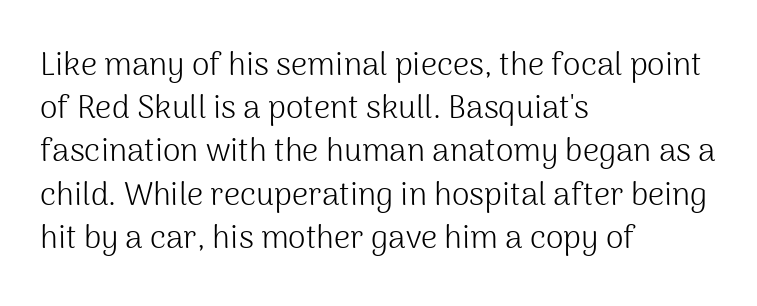
{"serif": "no", "italic": "no", "bold": "no", "weight": "light", "width": "normal", "stroke_contrast": "medium", "x_height": "medium", "monospaced": "no", "underline": "no", "align": "left", "line_spacing": "normal", "line_spacing_ratio": 1.35, "letter_spacing": "normal", "letter_spacing_em": 0.0, "glyph_px": 32}
